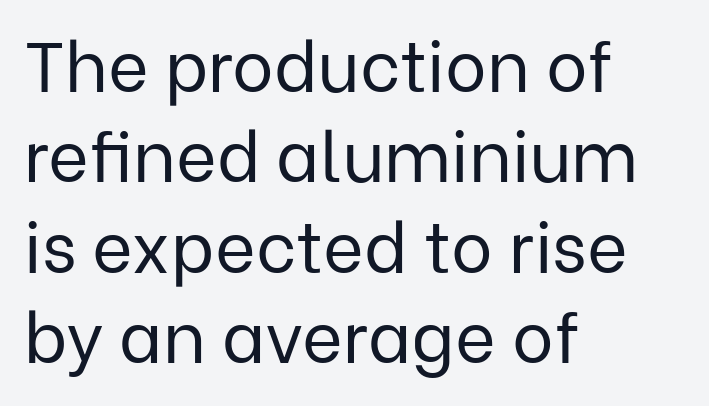
{"serif": "no", "italic": "no", "bold": "no", "weight": "regular", "width": "normal", "stroke_contrast": "low", "x_height": "medium", "monospaced": "no", "underline": "no", "align": "left", "line_spacing": "normal", "line_spacing_ratio": 1.29, "letter_spacing": "normal", "letter_spacing_em": 0.0, "glyph_px": 70}
